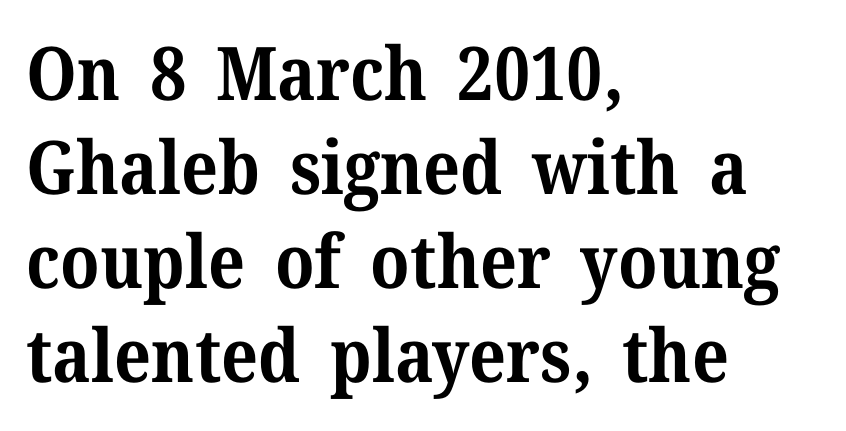
Each row of text sits above clean, open space. Do the characters align in a grid? No, the font is proportional. The designer left line spacing at the default. Characters remain perfectly vertical along every line.
